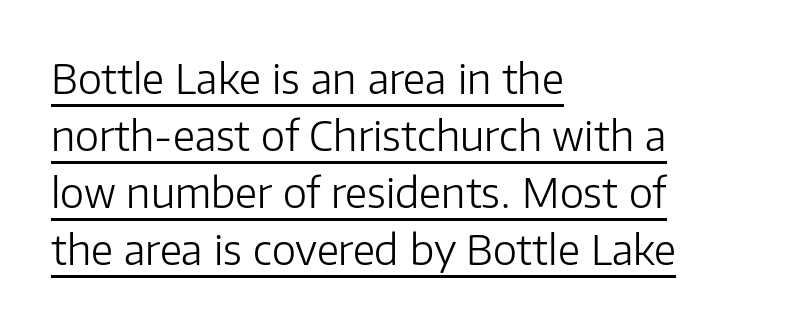
The image shows 41 px light sans-serif type, upright; set left-aligned, normal line spacing (1.39x), normal letter spacing, underlined; low stroke contrast and a medium x-height.
